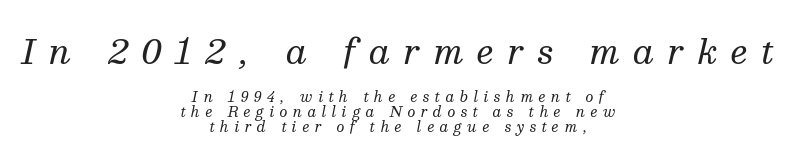
{"serif": "yes", "italic": "yes", "lean": "right", "slant_degrees": 13, "bold": "no", "weight": "regular", "width": "normal", "stroke_contrast": "medium", "x_height": "medium", "monospaced": "no", "underline": "no", "align": "center", "line_spacing": "tight", "line_spacing_ratio": 1.06, "letter_spacing": "wide", "letter_spacing_em": 0.39, "larger_block": "first", "size_ratio": 2.43, "glyph_px": 34}
